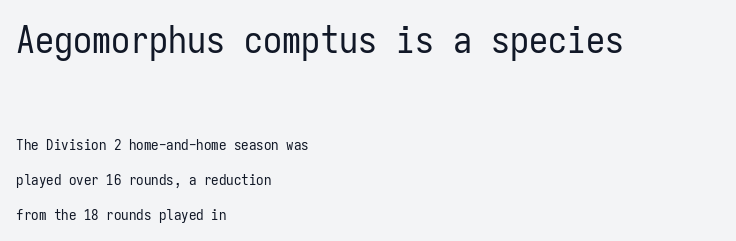
{"serif": "no", "italic": "no", "bold": "no", "weight": "regular", "width": "condensed", "stroke_contrast": "low", "x_height": "medium", "monospaced": "yes", "underline": "no", "align": "left", "line_spacing": "loose", "line_spacing_ratio": 2.33, "letter_spacing": "normal", "letter_spacing_em": 0.0, "larger_block": "first", "size_ratio": 2.53, "glyph_px": 38}
